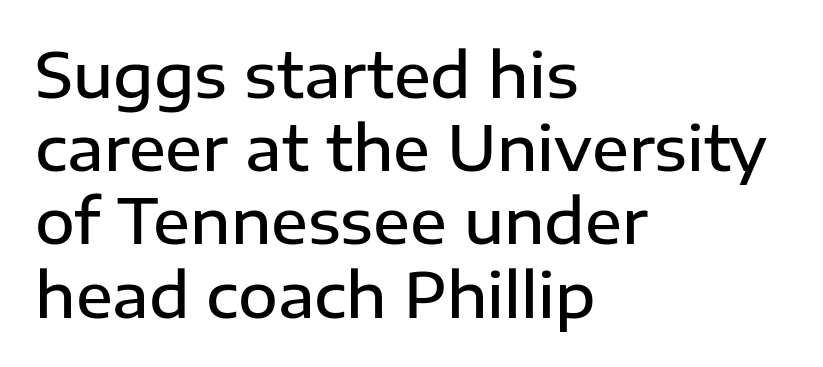
The image shows 61 px semibold sans-serif type, upright; set left-aligned, line spacing 1.2x, normal letter spacing, not underlined; low stroke contrast and a medium x-height.
